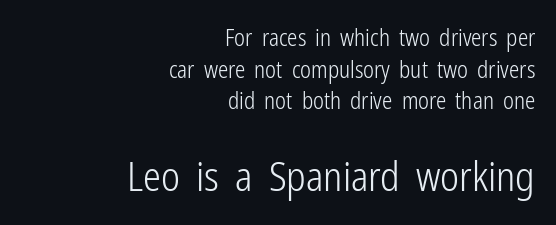
{"serif": "no", "italic": "no", "bold": "no", "weight": "light", "width": "condensed", "stroke_contrast": "low", "x_height": "medium", "monospaced": "no", "underline": "no", "align": "right", "line_spacing": "normal", "line_spacing_ratio": 1.38, "letter_spacing": "normal", "letter_spacing_em": 0.0, "larger_block": "second", "size_ratio": 1.74, "glyph_px": 40}
